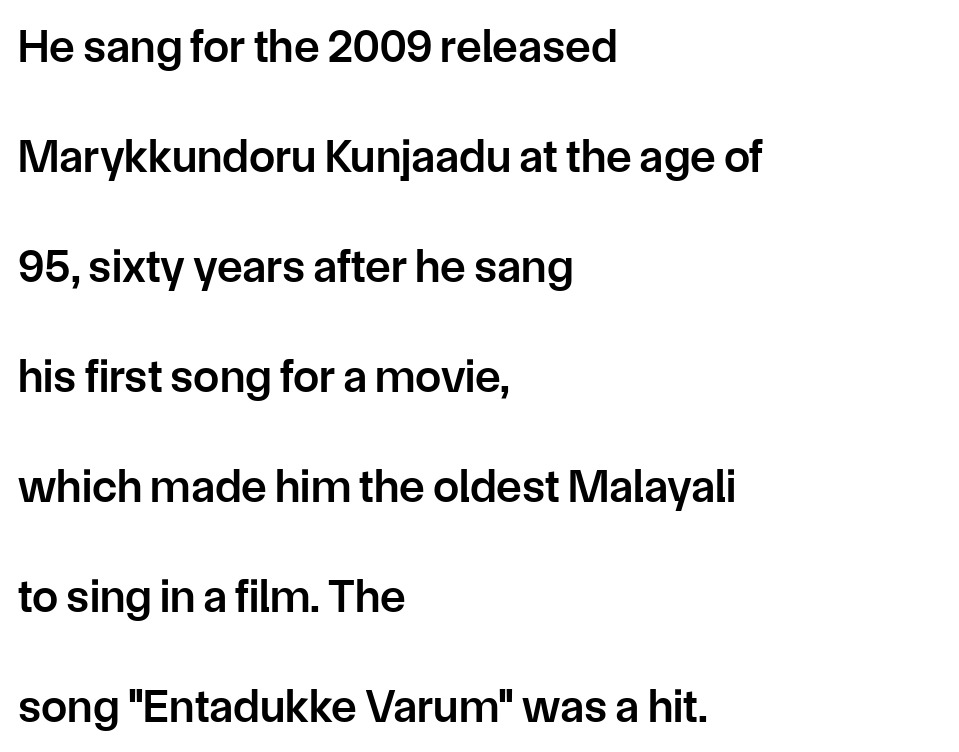
{"serif": "no", "italic": "no", "bold": "semi", "weight": "semibold", "width": "normal", "stroke_contrast": "low", "x_height": "medium", "monospaced": "no", "underline": "no", "align": "left", "line_spacing": "loose", "line_spacing_ratio": 2.34, "letter_spacing": "normal", "letter_spacing_em": 0.0, "glyph_px": 47}
